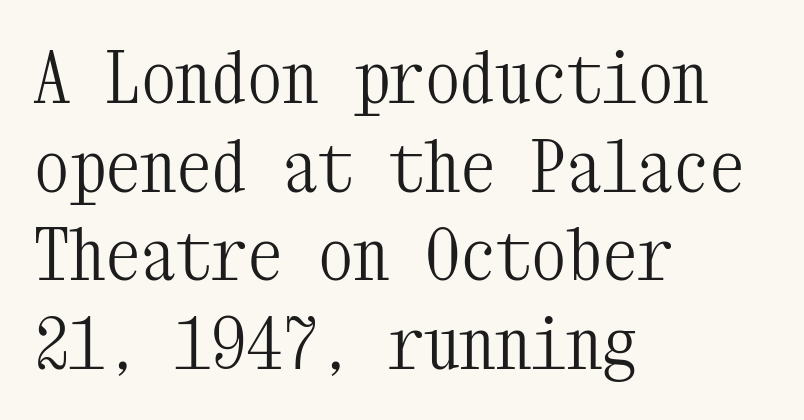
Glance below the letters and you will spot only blank space. How are the letters spaced? Ordinarily, with no added tracking. Visually the block forms a straight wall on the left and a jagged coastline on the right. Line spacing here is normal.
